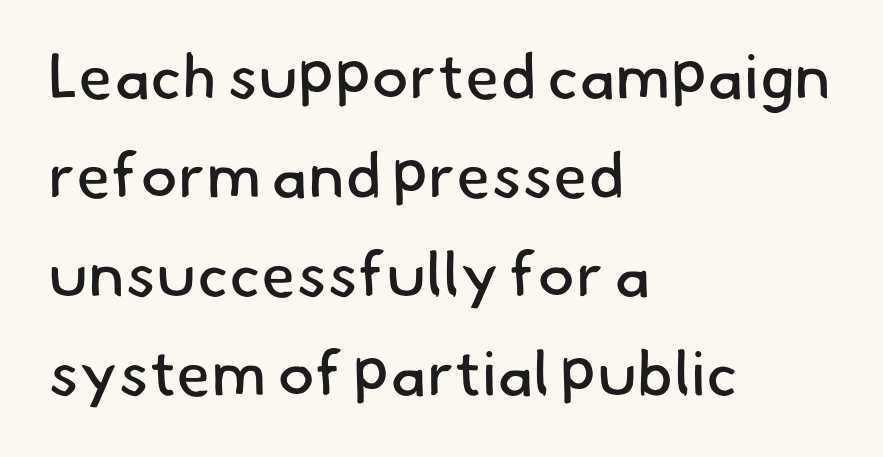
The image shows 63 px regular-weight sans-serif type; set left-aligned, normal line spacing (1.57x), normal letter spacing, not underlined; low stroke contrast and a small x-height.
